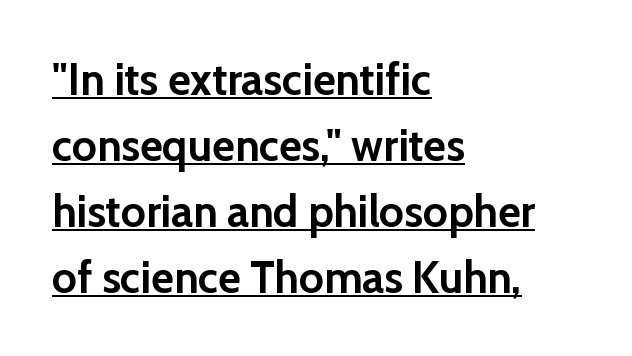
These lines are rendered in a variable-pitch font. Interline gaps are of average width in this sample. The compositor pushed each line to the left boundary. Is there an underline? Yes — a line sits under the letters. The passage shown has conventional tracking throughout. Strong, thick strokes mark this as bold type.
